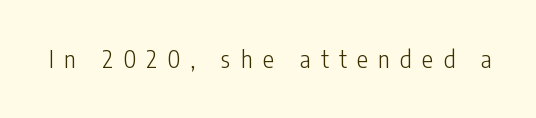
Q: Is the text bold? A: No.
Q: Is the text italic (slanted)? A: No, it is upright.
Q: Is the text underlined? A: No.
Q: Is the spacing between letters normal or unusually wide? A: Unusually wide.
